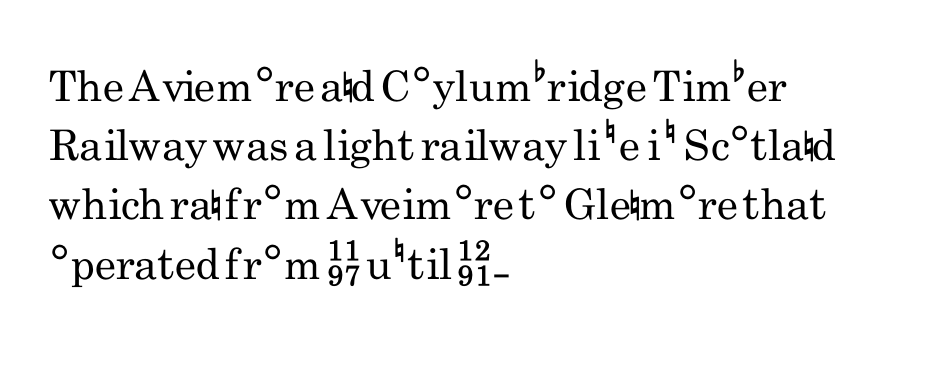
The image shows 42 px regular-weight, condensed sans-serif type, upright; set left-aligned, normal line spacing (1.41x), normal letter spacing, not underlined; low stroke contrast and a small x-height.
